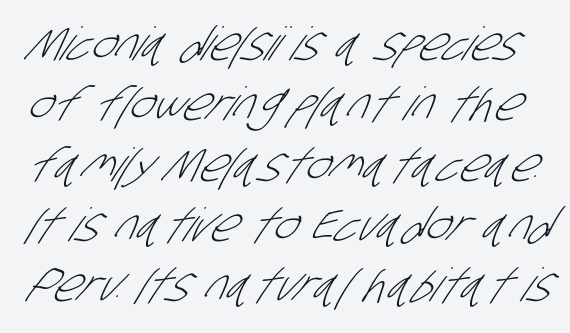
Q: Is the text bold? A: No.
Q: Is the typeface a serif or a sans-serif typeface? A: Sans-serif.
Q: Is the text underlined? A: No.
Q: Is the spacing between letters normal or unusually wide? A: Normal.
Q: Is the spacing between lines tight, normal or loose? A: Normal.
Q: Width (condensed, normal, or wide)? A: Condensed.
Q: Stroke contrast? A: Low.
Q: x-height? A: Large.
Q: Monospaced? A: No.
